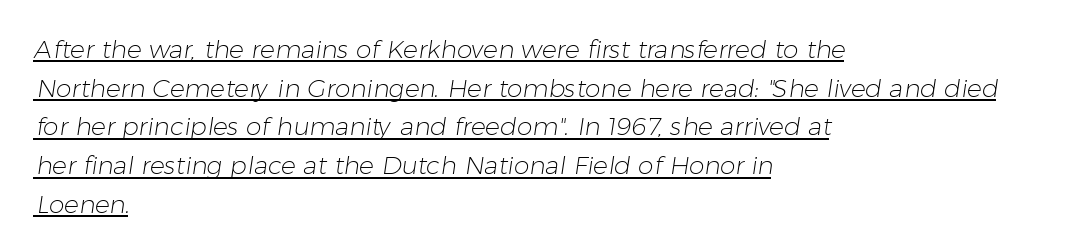
The image shows 25 px text type; set left-aligned, normal line spacing (1.55x), normal letter spacing, underlined.
